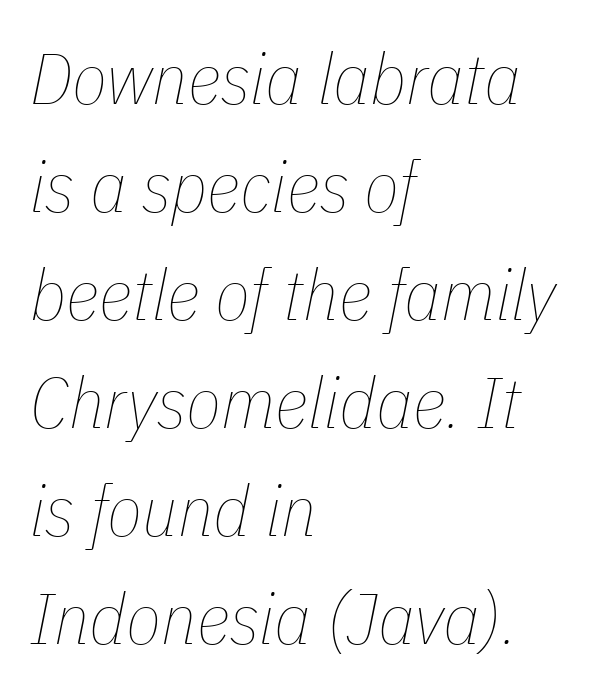
Q: Is the text bold? A: No.
Q: Is the text italic (slanted)? A: Yes, it leans right by about 11 degrees.
Q: Is the text underlined? A: No.
Q: How is the paragraph aligned? A: Left-aligned.
Q: Is the spacing between letters normal or unusually wide? A: Normal.
Q: Is the spacing between lines tight, normal or loose? A: Normal.
Q: Width (condensed, normal, or wide)? A: Condensed.
Q: Stroke contrast? A: Low.
Q: x-height? A: Medium.
Q: Monospaced? A: No.
